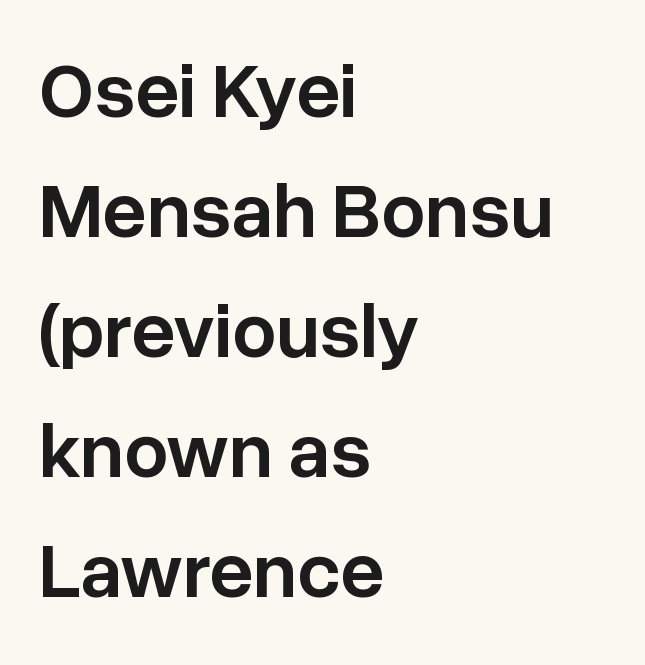
The image shows 78 px semibold sans-serif type, upright; set left-aligned, normal line spacing (1.54x), normal letter spacing, not underlined; low stroke contrast and a medium x-height.
